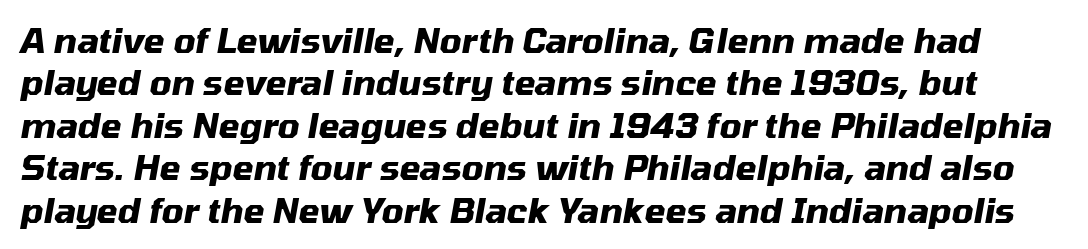
The image shows 34 px heavy type, italic (leaning right); set normal line spacing (1.25x), normal letter spacing, not underlined; medium stroke contrast and a medium x-height.
